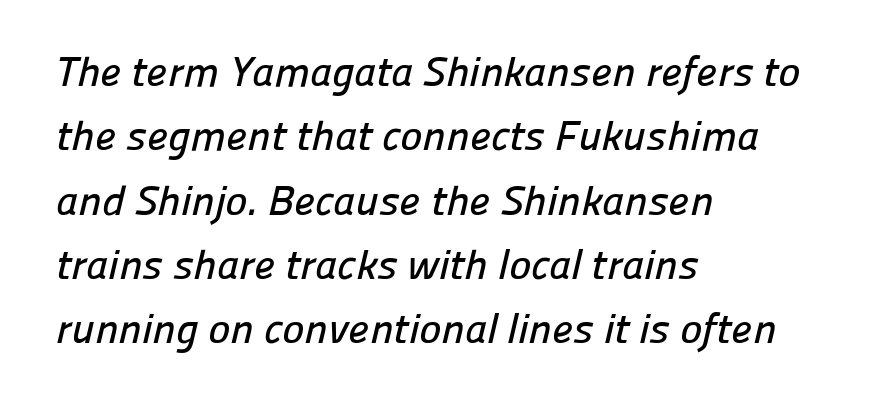
{"serif": "no", "width": "normal", "stroke_contrast": "low", "x_height": "medium", "monospaced": "no", "underline": "no", "align": "left", "line_spacing": "normal", "line_spacing_ratio": 1.53, "letter_spacing": "normal", "letter_spacing_em": 0.0, "glyph_px": 42}
